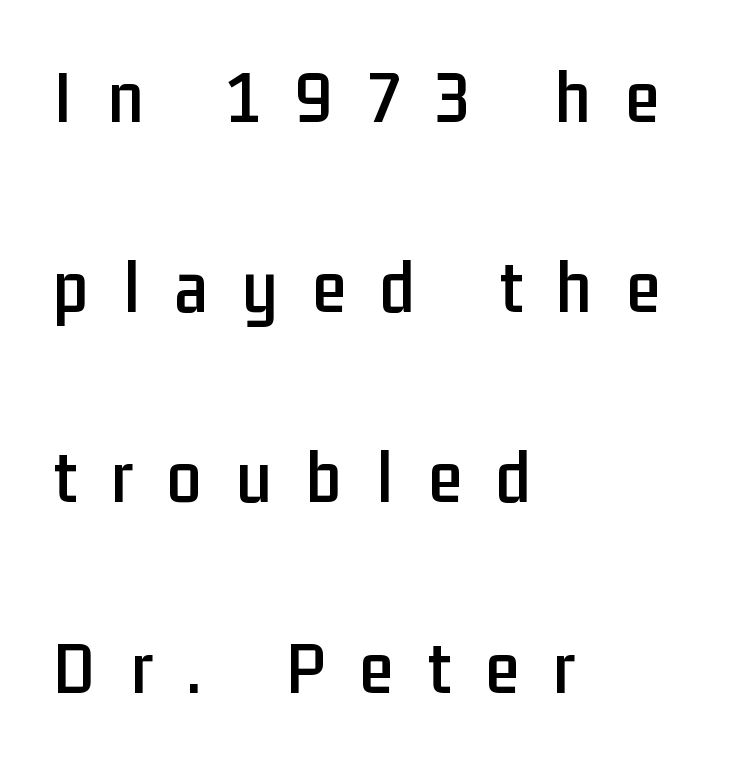
The lettering holds an erect, upright posture throughout. Tracking here is generous; glyphs stand well apart from one another. Plain, unruled lines of type. Vertically, the passage feels expansive, rows floating well apart. Nothing sits at the stroke ends, so this counts as sans-serif.
